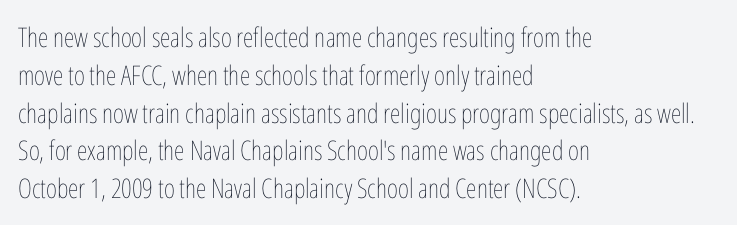
Short note: letters normally spaced. These lines are set flush left with a ragged right edge. The passage shown is not bold in any degree. Rows of type keep a routine distance in the vertical direction. This is the regular roman posture of the typeface.
